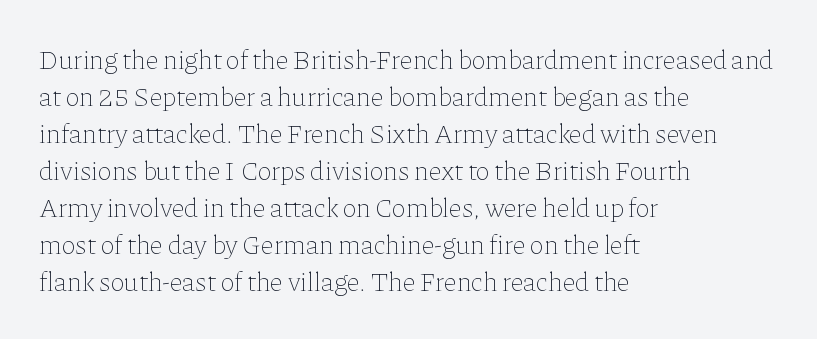
{"italic": "no", "bold": "no", "underline": "no", "align": "left", "line_spacing": "normal", "line_spacing_ratio": 1.37, "letter_spacing": "normal", "letter_spacing_em": 0.0, "glyph_px": 27}
